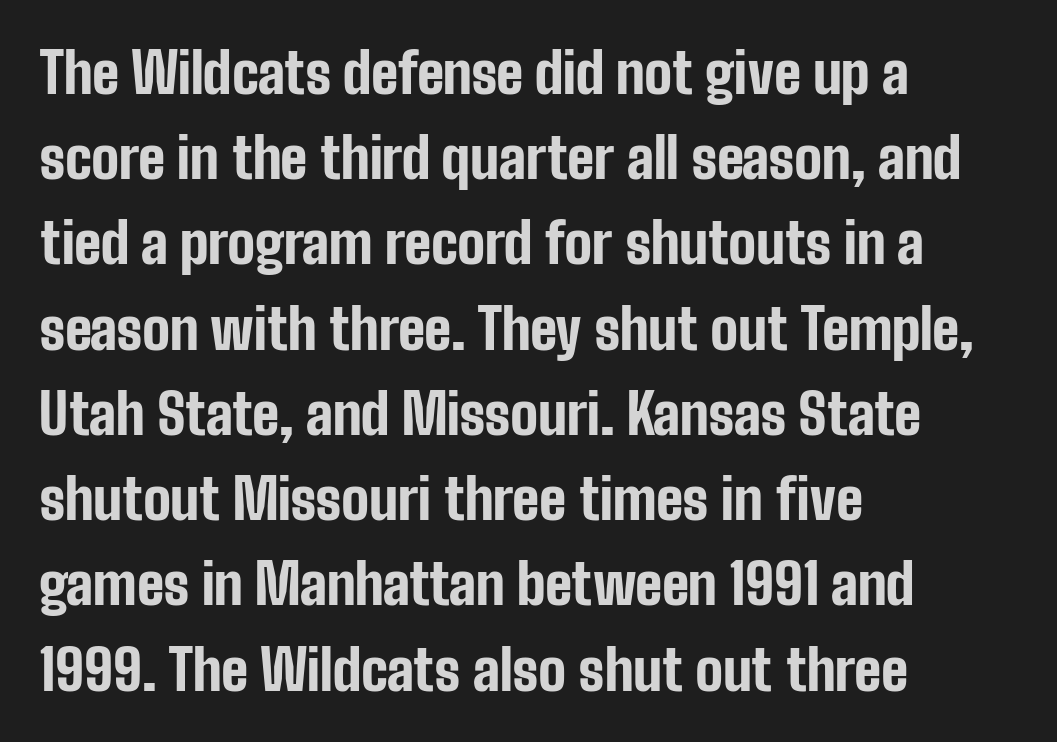
These lines are set flush left with a ragged right edge. There is no visible air inserted between adjacent glyphs. Each letter keeps its own natural width here, so spacing adapts to shape. The lines sit at an ordinary, default distance from one another. Observe the absence of serifs on each vertical stroke in this sample.
